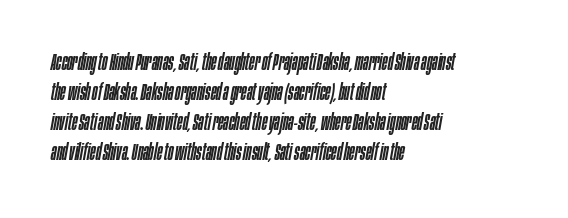
Q: Is the text italic (slanted)? A: Yes, it leans right by about 10 degrees.
Q: Is the text underlined? A: No.
Q: How is the paragraph aligned? A: Left-aligned.
Q: Is the spacing between letters normal or unusually wide? A: Normal.
Q: Is the spacing between lines tight, normal or loose? A: Normal.
